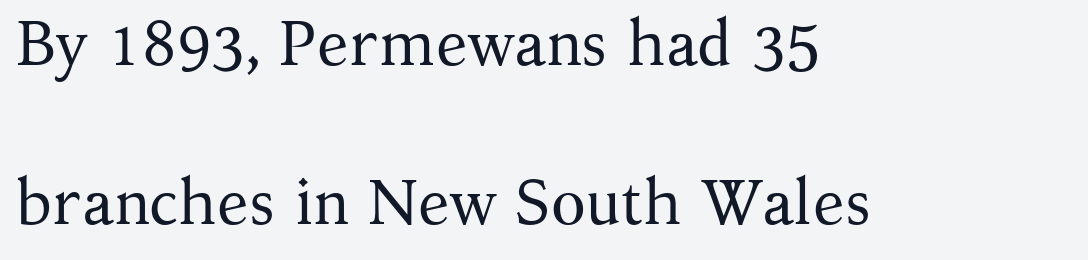
{"serif": "yes", "italic": "no", "bold": "no", "weight": "regular", "width": "normal", "stroke_contrast": "medium", "x_height": "medium", "monospaced": "no", "underline": "no", "align": "left", "line_spacing": "loose", "line_spacing_ratio": 2.49, "letter_spacing": "normal", "letter_spacing_em": 0.0, "glyph_px": 64}
